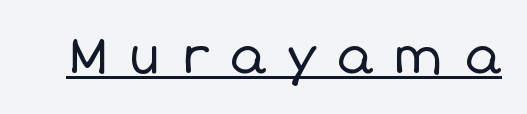
Like a heading marked for emphasis, these lines bear an underscore. Spacing verdict: proportional, widths tailored to each character. The weight would be labelled regular, book, light, or lighter still. No italicization has been applied; the sample stays upright. The passage shown has open, widely tracked lettering throughout.
